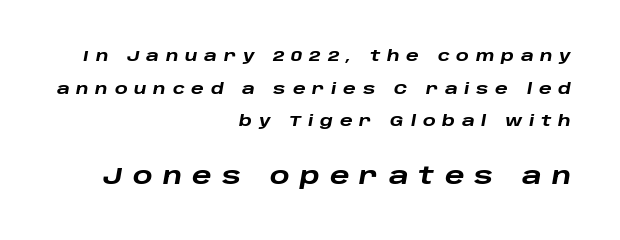
{"italic": "yes", "lean": "right", "slant_degrees": 10, "bold": "yes", "underline": "no", "align": "right", "line_spacing": "loose", "line_spacing_ratio": 2.17, "letter_spacing": "wide", "letter_spacing_em": 0.45, "larger_block": "second", "size_ratio": 1.53, "glyph_px": 23}
